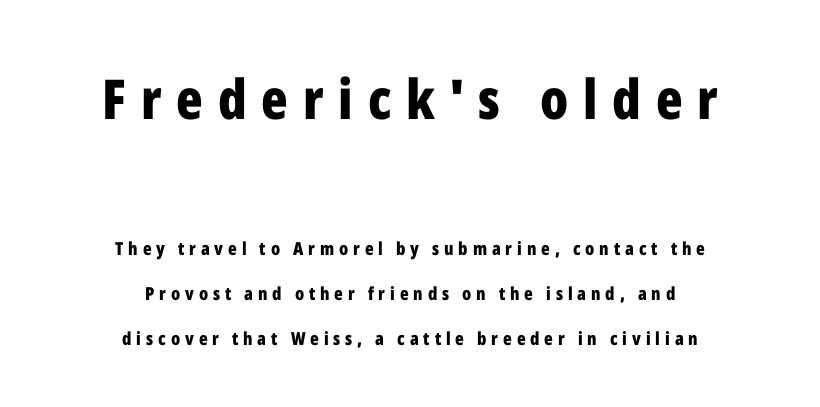
Q: Is the text bold? A: Yes.
Q: Is the text italic (slanted)? A: No, it is upright.
Q: Is the typeface a serif or a sans-serif typeface? A: Sans-serif.
Q: Is the text underlined? A: No.
Q: How is the paragraph aligned? A: Centered.
Q: Is the spacing between letters normal or unusually wide? A: Unusually wide.
Q: Is the spacing between lines tight, normal or loose? A: Loose.
Q: Which block of text is set in a larger size, the first (top) or the second (bottom)? A: The first (top) one.
Q: Width (condensed, normal, or wide)? A: Condensed.
Q: Stroke contrast? A: Low.
Q: x-height? A: Medium.
Q: Monospaced? A: No.
